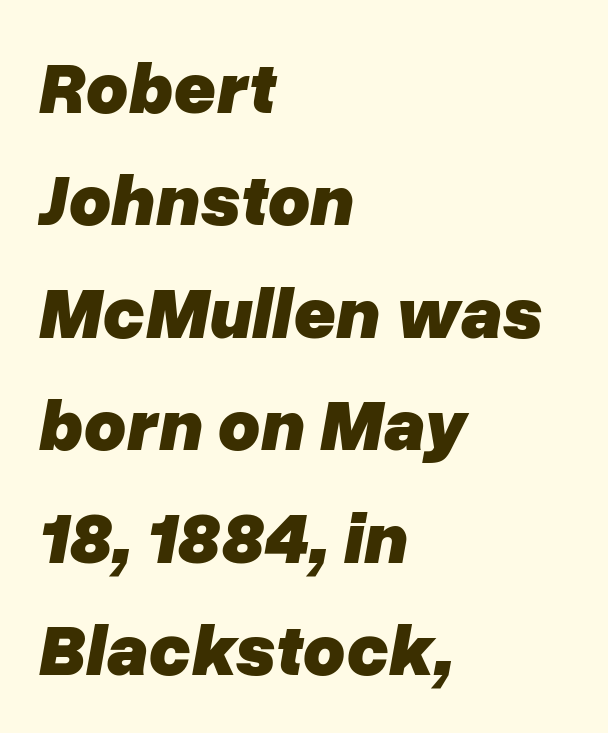
{"italic": "yes", "lean": "right", "slant_degrees": 10, "bold": "yes", "weight": "heavy", "width": "normal", "stroke_contrast": "low", "x_height": "medium", "monospaced": "no", "underline": "no", "align": "left", "line_spacing": "normal", "line_spacing_ratio": 1.54, "letter_spacing": "normal", "letter_spacing_em": 0.0, "glyph_px": 73}
